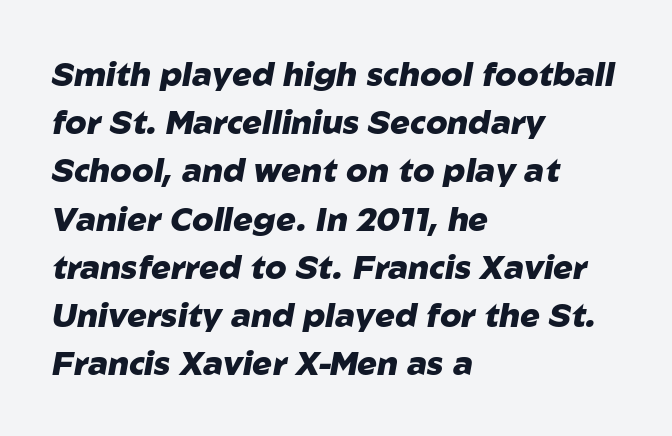
The image shows 33 px heavy type, italic (leaning right); set left-aligned, normal line spacing (1.46x), normal letter spacing, not underlined; low stroke contrast and a medium x-height.
